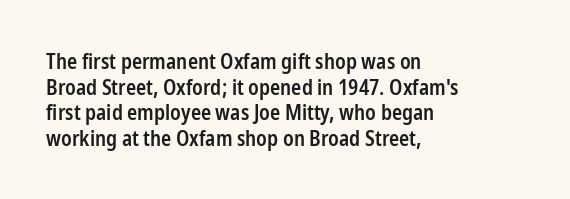
Nobody drew a line under any word here. The letters stand straight up with perfectly vertical stems. Emphasis by weight is partial: semibold. Nobody touched the tracking dial on this one. Compared with a centered layout, this one pins lines to the left instead.
